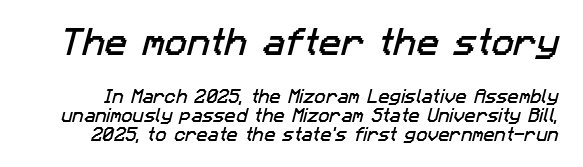
The image shows 30 px sans-serif type; set normal line spacing (1.29x), normal letter spacing, not underlined; the first (top) block is 2.0x larger; low stroke contrast and a medium x-height.
